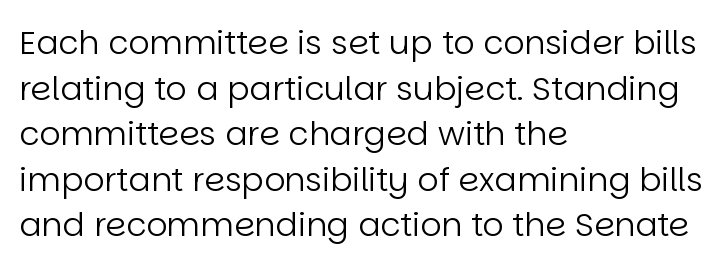
The letters stand upright; this is a roman face. Where is the straight margin? On the left. A quiet, ordinary-to-light weight characterises the typeface. Here the glyphs are tracked normally, forming tight word shapes. Note the varied advance widths — an 'i' is clearly narrower than an 'm'.
